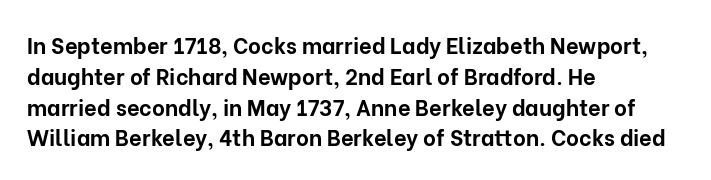
No italicization has been applied; the sample stays upright. The line-height multiplier appears to be the usual default. The face used here has the dense, thick strokes of a bold. Clear beneath every line of the passage. Each word holds together tightly as a unit, with standard inter-letter gaps. The typesetter chose a ragged-right arrangement here.
